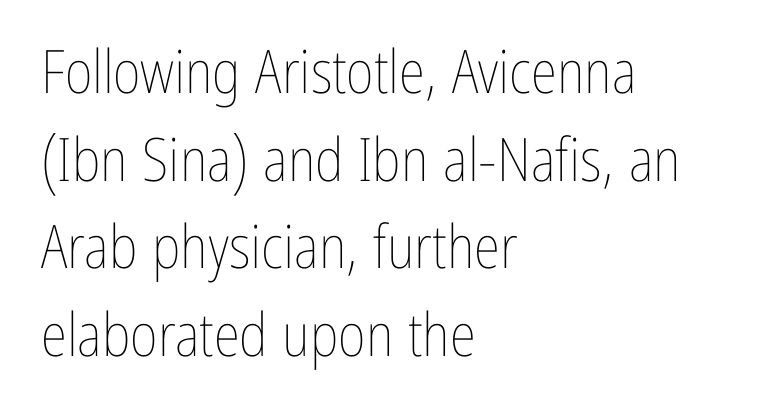
A clean baseline with only descenders dipping below it. Short and long lines alike share a common starting point at left. Short note: letters normally spaced. Unlike italic type, these characters show no tilt at all.
